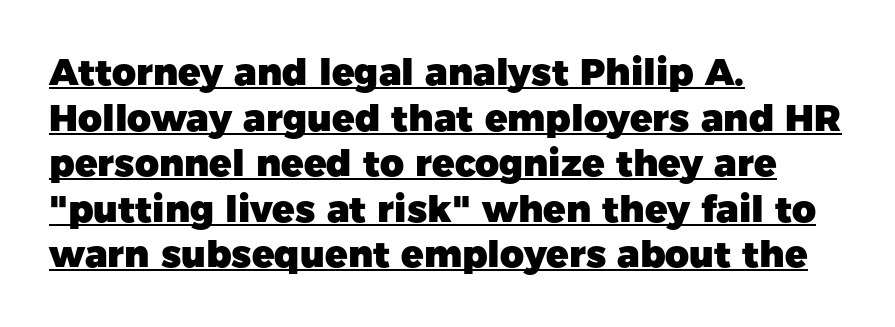
The image shows 37 px heavy sans-serif type, upright; set left-aligned, line spacing 1.23x, normal letter spacing, underlined; low stroke contrast and a medium x-height.
